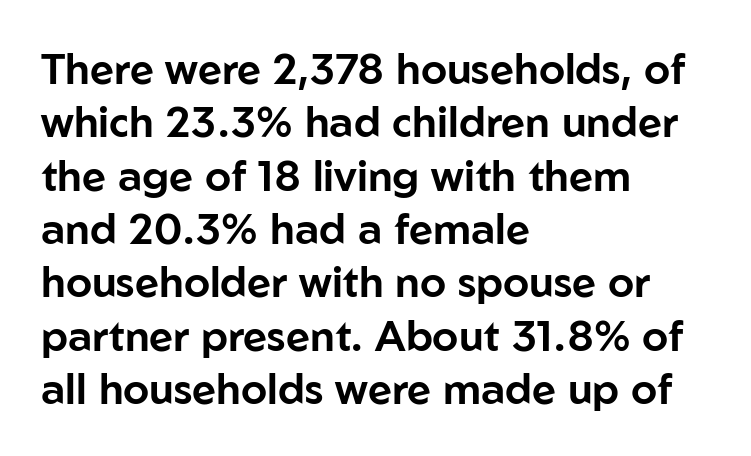
{"serif": "no", "italic": "no", "width": "normal", "stroke_contrast": "low", "x_height": "medium", "monospaced": "no", "underline": "no", "align": "left", "line_spacing": "normal", "line_spacing_ratio": 1.27, "letter_spacing": "normal", "letter_spacing_em": 0.0, "glyph_px": 42}
